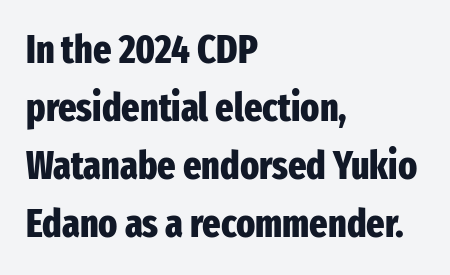
{"serif": "no", "italic": "no", "bold": "yes", "weight": "heavy", "width": "condensed", "stroke_contrast": "low", "x_height": "medium", "monospaced": "no", "underline": "no", "align": "left", "line_spacing": "normal", "line_spacing_ratio": 1.49, "letter_spacing": "normal", "letter_spacing_em": 0.0, "glyph_px": 39}
